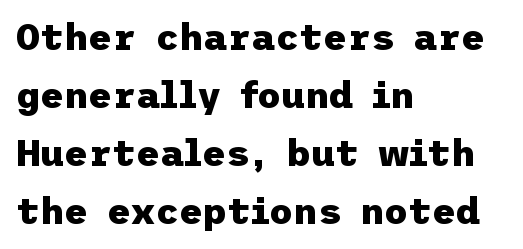
Q: Is the text bold? A: Yes.
Q: Is the text italic (slanted)? A: No, it is upright.
Q: Is the typeface a serif or a sans-serif typeface? A: Sans-serif.
Q: Is the text underlined? A: No.
Q: How is the paragraph aligned? A: Left-aligned.
Q: Is the spacing between letters normal or unusually wide? A: Normal.
Q: Is the spacing between lines tight, normal or loose? A: Normal.
Q: Width (condensed, normal, or wide)? A: Normal.
Q: Stroke contrast? A: Low.
Q: x-height? A: Medium.
